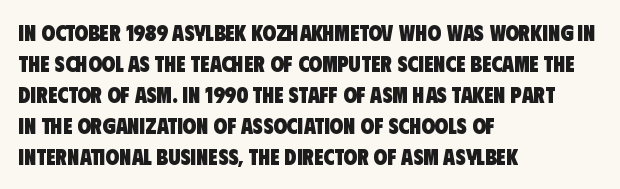
{"bold": "yes", "underline": "no", "align": "left", "line_spacing": "normal", "line_spacing_ratio": 1.41, "letter_spacing": "normal", "letter_spacing_em": 0.0, "glyph_px": 22}
